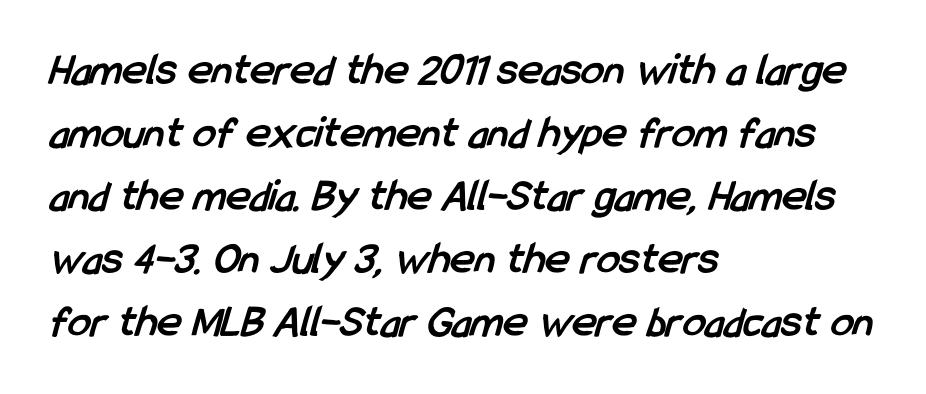
Q: Is the text bold? A: Yes.
Q: Is the typeface a serif or a sans-serif typeface? A: Sans-serif.
Q: Is the text underlined? A: No.
Q: How is the paragraph aligned? A: Left-aligned.
Q: Is the spacing between letters normal or unusually wide? A: Normal.
Q: Is the spacing between lines tight, normal or loose? A: Normal.
Q: Width (condensed, normal, or wide)? A: Condensed.
Q: Stroke contrast? A: Low.
Q: x-height? A: Medium.
Q: Monospaced? A: No.
